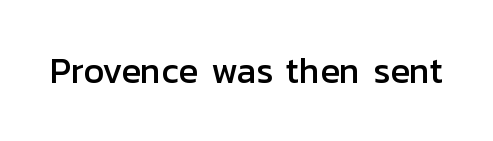
Q: Is the text italic (slanted)? A: No, it is upright.
Q: Is the typeface a serif or a sans-serif typeface? A: Sans-serif.
Q: Is the text underlined? A: No.
Q: Is the spacing between letters normal or unusually wide? A: Normal.
Q: Width (condensed, normal, or wide)? A: Normal.
Q: Stroke contrast? A: Low.
Q: x-height? A: Medium.
Q: Monospaced? A: No.
